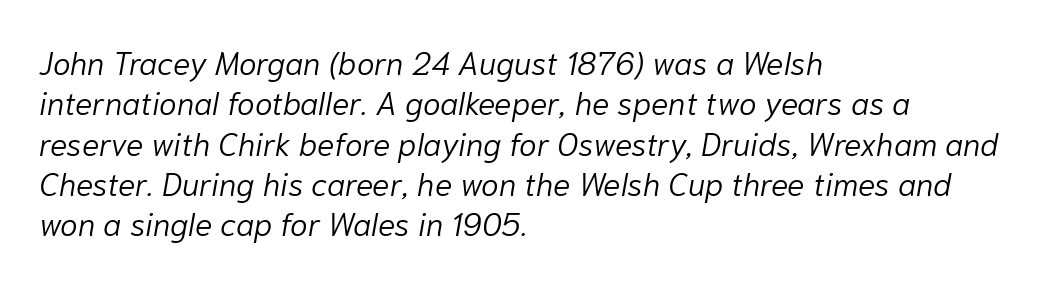
Q: Is the text bold? A: No.
Q: Is the text italic (slanted)? A: Yes, it leans right by about 10 degrees.
Q: Is the text underlined? A: No.
Q: How is the paragraph aligned? A: Left-aligned.
Q: Is the spacing between letters normal or unusually wide? A: Normal.
Q: Is the spacing between lines tight, normal or loose? A: Normal.
Q: Width (condensed, normal, or wide)? A: Normal.
Q: Stroke contrast? A: Low.
Q: x-height? A: Medium.
Q: Monospaced? A: No.
